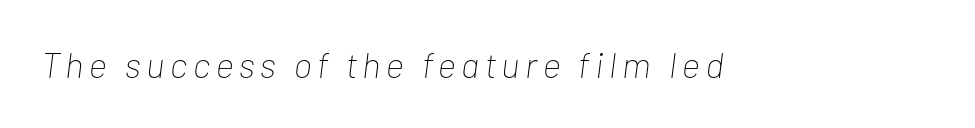
Q: Is the text bold? A: No.
Q: Is the text italic (slanted)? A: Yes, it leans right by about 7 degrees.
Q: Is the text underlined? A: No.
Q: Width (condensed, normal, or wide)? A: Condensed.
Q: Stroke contrast? A: Low.
Q: x-height? A: Medium.
Q: Monospaced? A: No.
